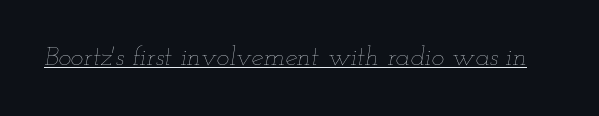
Q: Is the text bold? A: No.
Q: Is the text italic (slanted)? A: Yes, it leans right by about 12 degrees.
Q: Is the text underlined? A: Yes.
Q: Is the spacing between letters normal or unusually wide? A: Normal.
